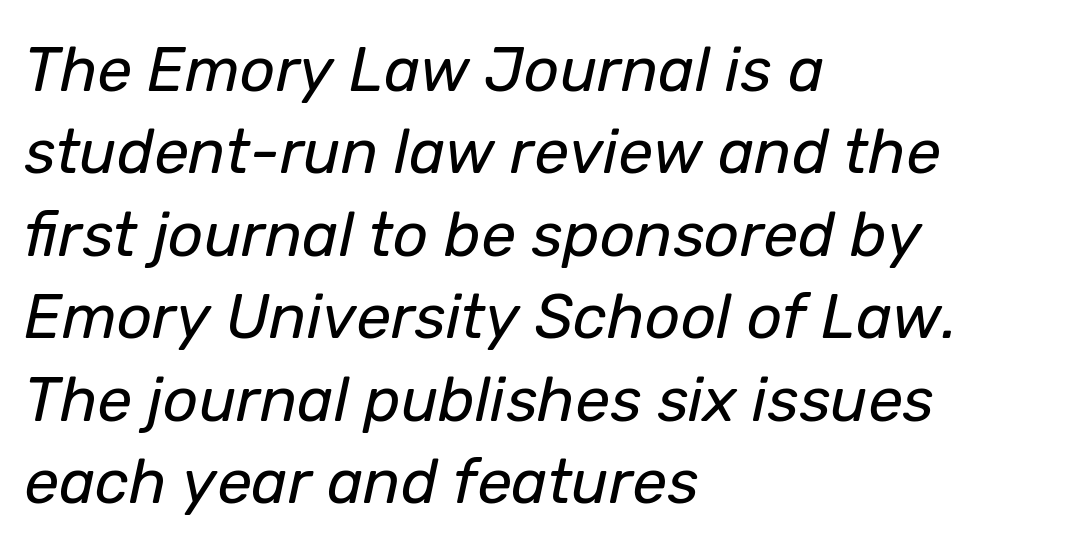
{"italic": "yes", "lean": "right", "slant_degrees": 12, "bold": "no", "weight": "regular", "width": "normal", "stroke_contrast": "low", "x_height": "medium", "monospaced": "no", "underline": "no", "align": "left", "line_spacing": "normal", "line_spacing_ratio": 1.33, "letter_spacing": "normal", "letter_spacing_em": 0.0, "glyph_px": 62}
